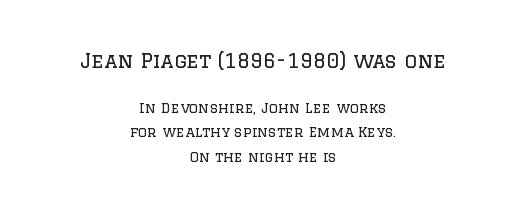
{"italic": "no", "bold": "no", "underline": "no", "align": "center", "line_spacing_ratio": 1.75, "letter_spacing": "normal", "letter_spacing_em": 0.0, "larger_block": "first", "size_ratio": 1.43, "glyph_px": 20}
